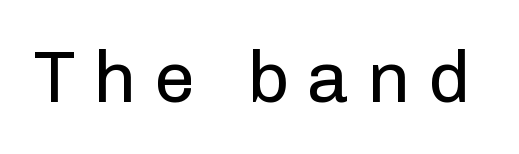
You can tell it's not italic because the verticals are truly vertical. The letters look calm and open, with moderate or lighter stems. Here the designer chose a conventional face with non-uniform glyph widths. A bare baseline throughout the passage. What kind of face is this? One without serifs — a sans. The letters are spread apart with noticeably loose tracking.
